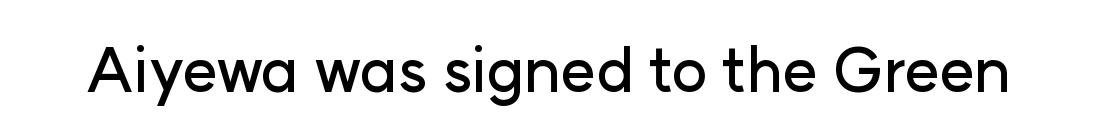
The image shows 61 px sans-serif type, upright; set normal letter spacing, not underlined; low stroke contrast and a medium x-height.
